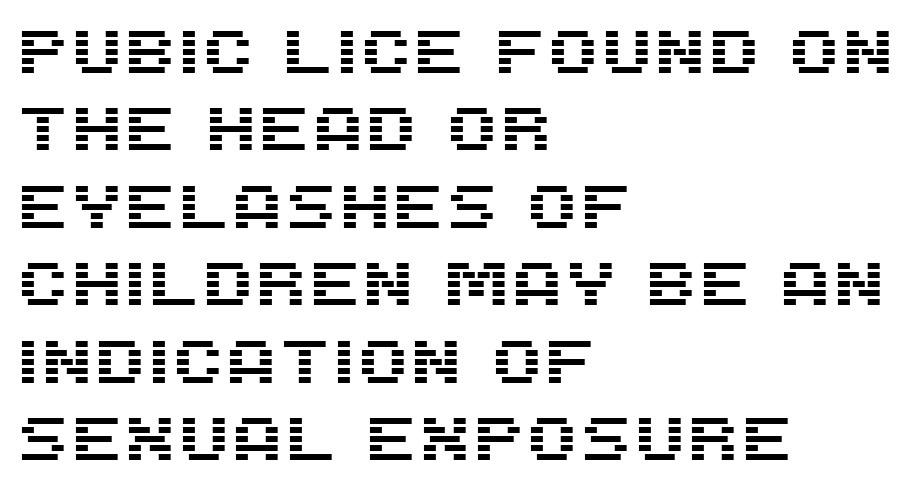
The rendering uses natural spacing where letterforms have individual widths. Font category for this specimen: sans-serif. Anything drawn beneath the words? Only blank space. No italicization has been applied; the sample stays upright. The lines are quadded left.
